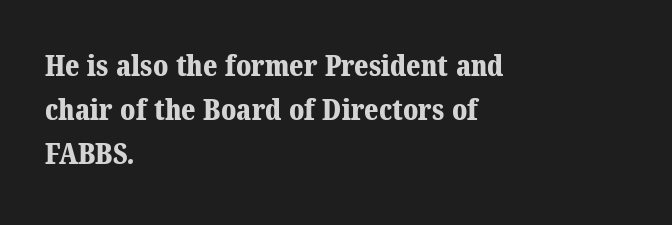
The line texture is even and compact thanks to regular tracking. A typesetter would call this leading conventional body-copy spacing. Does the type have serifs? Yes, each stem ends in a small foot. The paragraph has a hard left edge and a soft right edge. The letters advance in unequal steps, a hallmark of proportional type. Heavy, bold letterforms.
